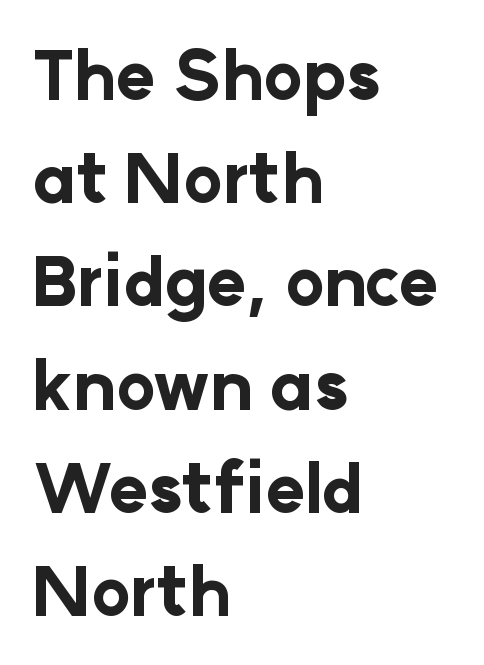
Think of a printed novel: that variable character pitch is what you see here. Characters follow at the spacing the type designer built in. Each new line begins a customary step beneath the previous one. As a designer I'd log this as weight 700, bold.
